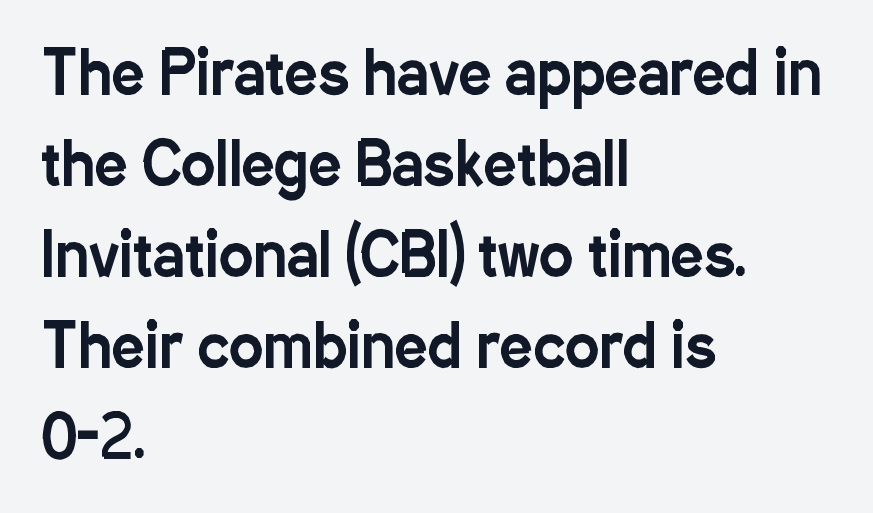
The image shows 58 px condensed sans-serif type, upright; set left-aligned, normal line spacing (1.57x), normal letter spacing, not underlined; low stroke contrast and a medium x-height.
